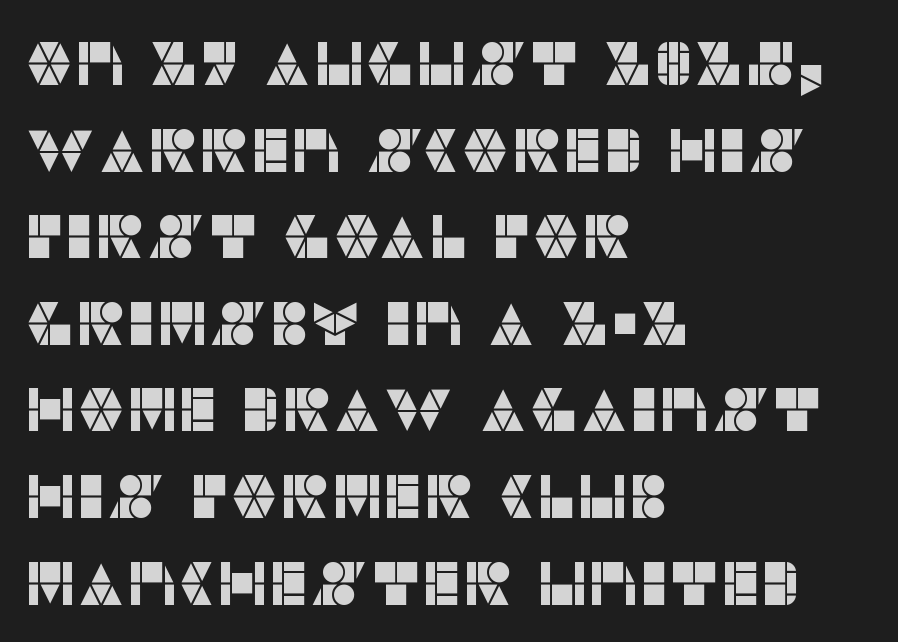
{"serif": "no", "italic": "no", "width": "normal", "stroke_contrast": "low", "x_height": "large", "monospaced": "no", "underline": "no", "align": "left", "line_spacing": "normal", "line_spacing_ratio": 1.42, "letter_spacing": "normal", "letter_spacing_em": 0.0, "glyph_px": 61}
